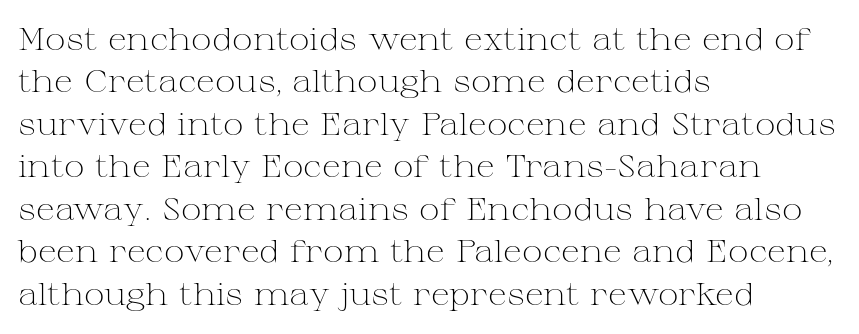
Q: Is the text bold? A: No.
Q: Is the text italic (slanted)? A: No, it is upright.
Q: Is the typeface a serif or a sans-serif typeface? A: Serif.
Q: Is the text underlined? A: No.
Q: How is the paragraph aligned? A: Left-aligned.
Q: Is the spacing between letters normal or unusually wide? A: Normal.
Q: Is the spacing between lines tight, normal or loose? A: Normal.
Q: Width (condensed, normal, or wide)? A: Wide.
Q: Stroke contrast? A: Medium.
Q: x-height? A: Medium.
Q: Monospaced? A: No.
